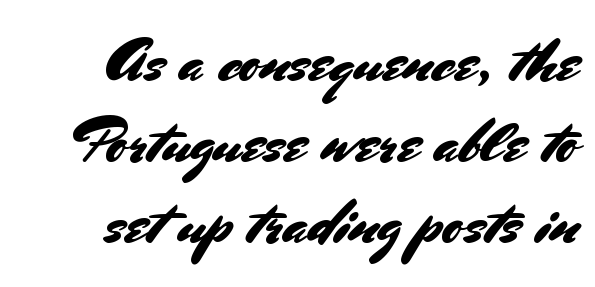
{"serif": "no", "width": "normal", "stroke_contrast": "medium", "x_height": "small", "monospaced": "no", "underline": "no", "line_spacing": "normal", "line_spacing_ratio": 1.31, "letter_spacing": "normal", "letter_spacing_em": 0.0, "glyph_px": 62}
